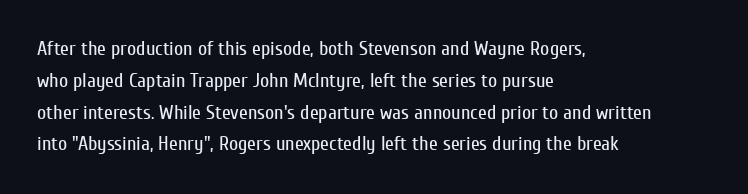
The image shows 20 px text type, upright; set left-aligned, normal line spacing (1.59x), normal letter spacing, not underlined.
